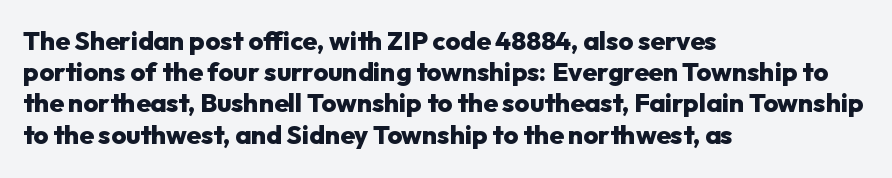
Q: Is the text bold? A: Yes.
Q: Is the text italic (slanted)? A: No, it is upright.
Q: Is the text underlined? A: No.
Q: How is the paragraph aligned? A: Left-aligned.
Q: Is the spacing between letters normal or unusually wide? A: Normal.
